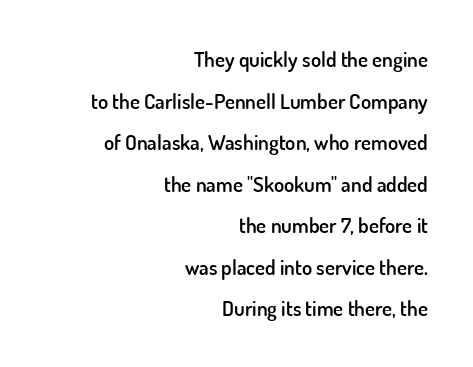
Q: Is the text bold? A: Semi-bold.
Q: Is the text italic (slanted)? A: No, it is upright.
Q: Is the text underlined? A: No.
Q: How is the paragraph aligned? A: Right-aligned.
Q: Is the spacing between letters normal or unusually wide? A: Normal.
Q: Is the spacing between lines tight, normal or loose? A: Loose.
